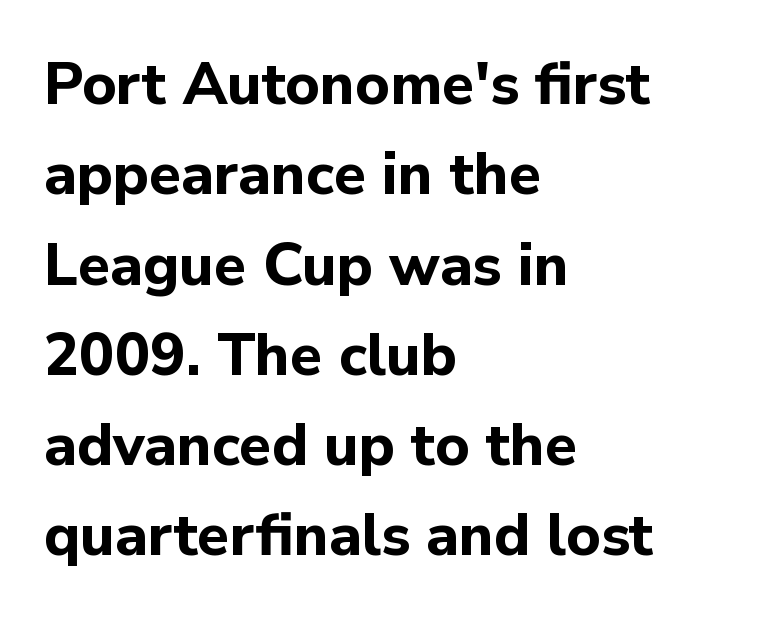
The image shows 59 px bold sans-serif type, upright; set left-aligned, normal line spacing (1.53x), normal letter spacing, not underlined; low stroke contrast and a medium x-height.
